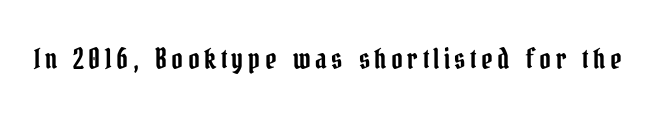
The image shows 28 px condensed serif type, upright; set not underlined; low stroke contrast and a medium x-height.
